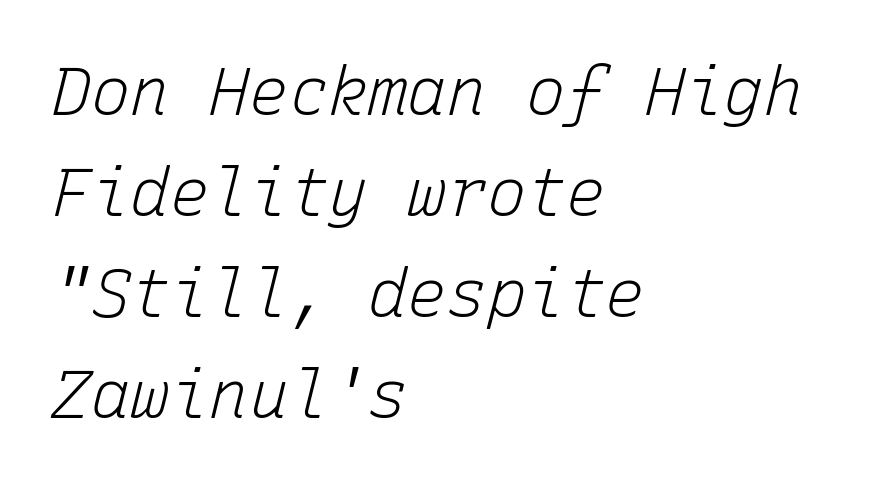
{"italic": "yes", "lean": "right", "slant_degrees": 15, "bold": "no", "weight": "light", "width": "normal", "stroke_contrast": "low", "x_height": "medium", "monospaced": "yes", "underline": "no", "align": "left", "line_spacing": "normal", "line_spacing_ratio": 1.53, "letter_spacing": "normal", "letter_spacing_em": 0.0, "glyph_px": 66}
